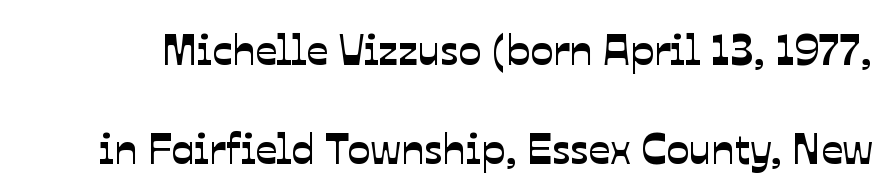
Q: Is the typeface a serif or a sans-serif typeface? A: Sans-serif.
Q: Is the text underlined? A: No.
Q: Is the spacing between letters normal or unusually wide? A: Normal.
Q: Is the spacing between lines tight, normal or loose? A: Loose.
Q: Width (condensed, normal, or wide)? A: Normal.
Q: Stroke contrast? A: Low.
Q: x-height? A: Medium.
Q: Monospaced? A: No.
